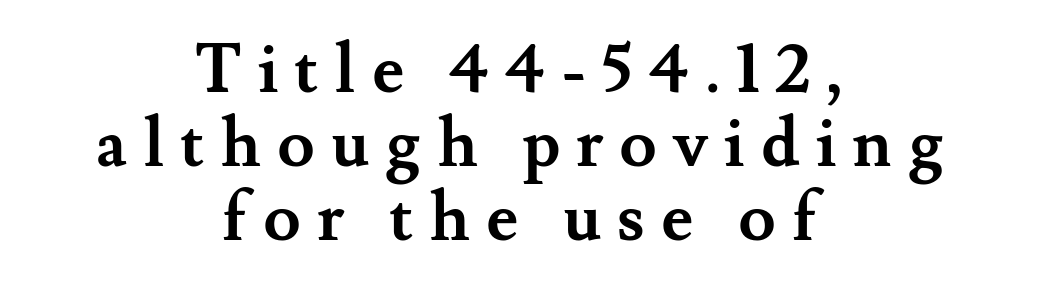
The image shows 68 px semibold serif type, upright; set centered, tight line spacing (1.09x), unusually wide letter spacing (+0.23 em), not underlined; medium stroke contrast and a small x-height.
